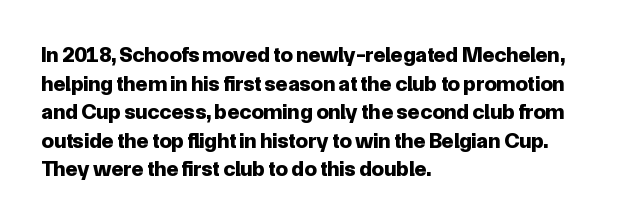
Teacher's note: observe the even left margin — that is flush-left alignment. You can tell it's not italic because the verticals are truly vertical. Words float on clear page, feet unadorned. The letterforms sit shoulder to shoulder at normal distance.
